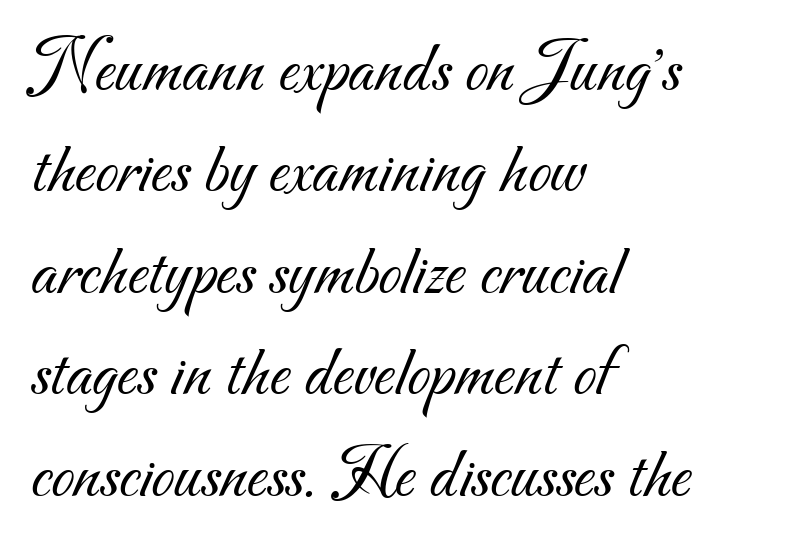
Q: Is the text bold? A: No.
Q: Is the typeface a serif or a sans-serif typeface? A: Sans-serif.
Q: Is the text underlined? A: No.
Q: How is the paragraph aligned? A: Left-aligned.
Q: Is the spacing between letters normal or unusually wide? A: Normal.
Q: Is the spacing between lines tight, normal or loose? A: Normal.
Q: Width (condensed, normal, or wide)? A: Normal.
Q: Stroke contrast? A: Medium.
Q: x-height? A: Small.
Q: Monospaced? A: No.
